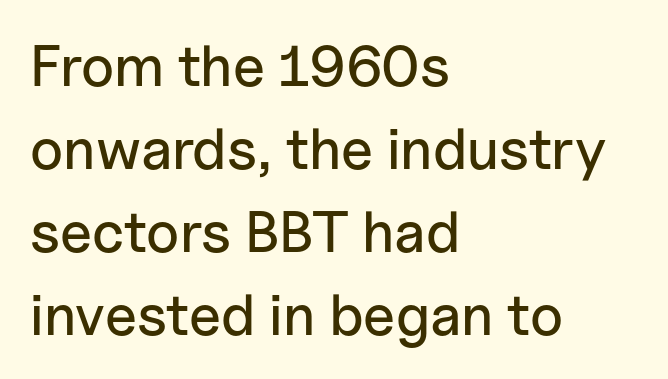
The image shows 58 px sans-serif type, upright; set left-aligned, normal line spacing (1.43x), normal letter spacing, not underlined; low stroke contrast and a medium x-height.
